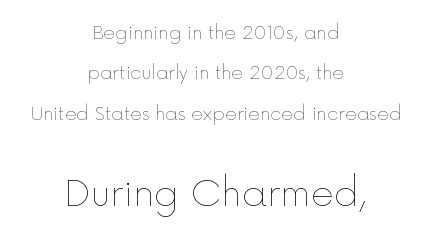
The lettering stays uniformly vertical, giving the passage a roman look. The passage shown begins with its smaller block and ends with its larger one. The lines are quadded center. The font is comparable to plain body text, perhaps lighter.
